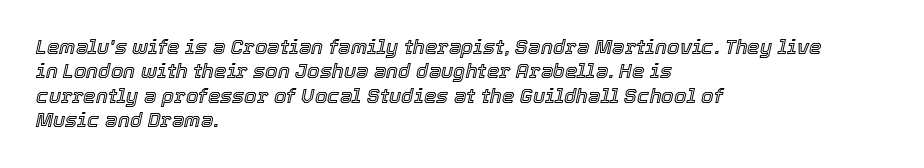
{"italic": "yes", "lean": "right", "slant_degrees": 12, "underline": "no", "align": "left", "line_spacing_ratio": 1.22, "letter_spacing": "normal", "letter_spacing_em": 0.0, "glyph_px": 20}
